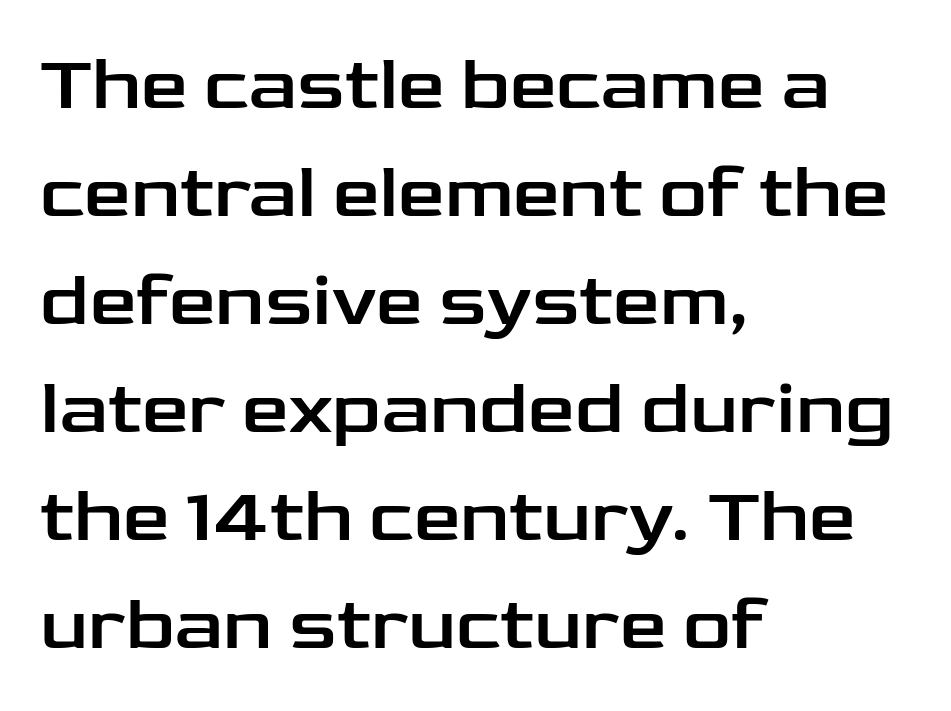
The image shows 75 px wide sans-serif type, upright; set left-aligned, normal line spacing (1.44x), normal letter spacing, not underlined; low stroke contrast and a medium x-height.
